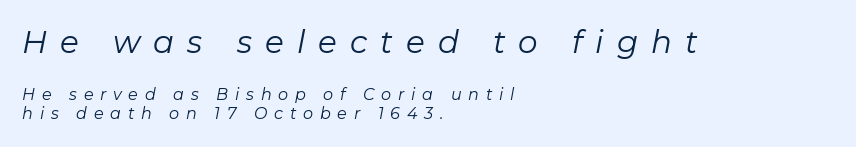
{"italic": "yes", "lean": "right", "slant_degrees": 11, "bold": "no", "weight": "regular", "width": "normal", "stroke_contrast": "low", "x_height": "medium", "monospaced": "no", "underline": "no", "align": "left", "line_spacing_ratio": 1.2, "letter_spacing": "wide", "letter_spacing_em": 0.42, "larger_block": "first", "size_ratio": 1.94, "glyph_px": 31}
